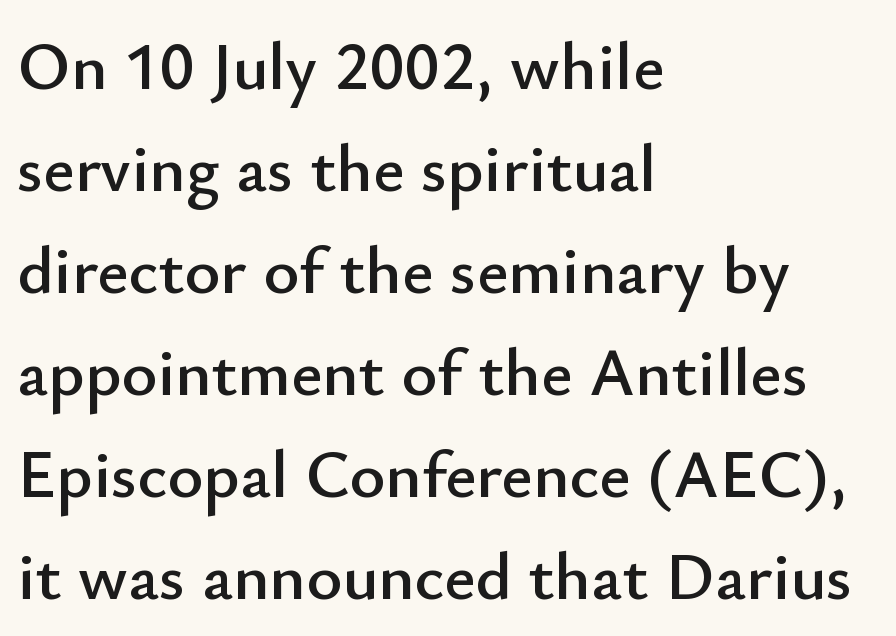
Regarding leading, the lines here are spaced in the standard way. Anything drawn beneath the words? Only blank space. The lines in this sample share a left origin and differ only in where they stop. What kind of face is this? One without serifs — a sans.
